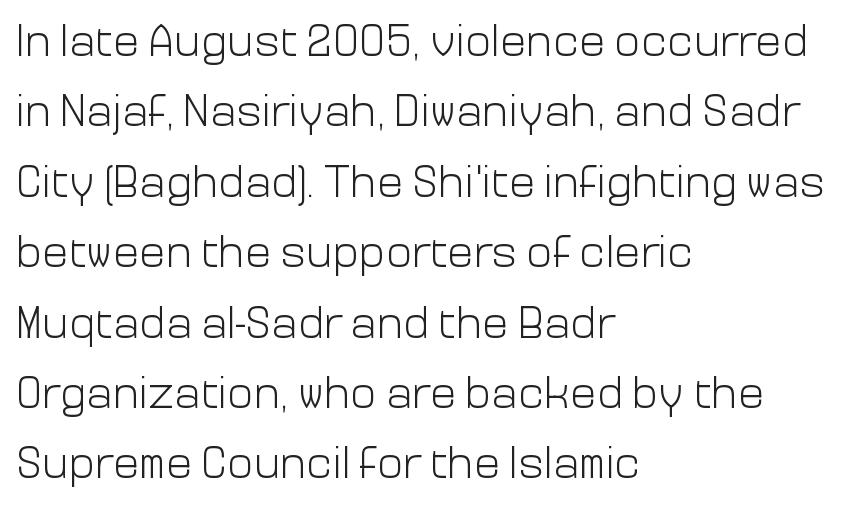
Bare-footed words on every line. Caption: face not bold, strokes unweighted. Serif or sans? Sans — the stroke terminals are bare. The rows are spaced the way most documents space them. The letters advance in unequal steps, a hallmark of proportional type.
